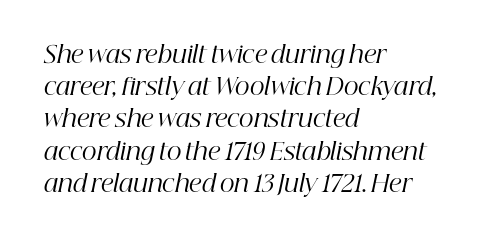
{"italic": "yes", "lean": "right", "slant_degrees": 12, "bold": "no", "underline": "no", "align": "left", "line_spacing": "normal", "line_spacing_ratio": 1.4, "letter_spacing": "normal", "letter_spacing_em": 0.0, "glyph_px": 23}
